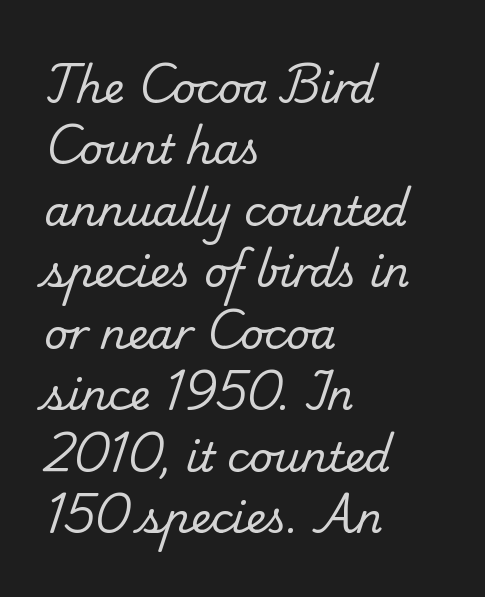
The image shows 41 px regular-weight serif type; set left-aligned, normal line spacing (1.5x), normal letter spacing, not underlined; low stroke contrast and a small x-height.
